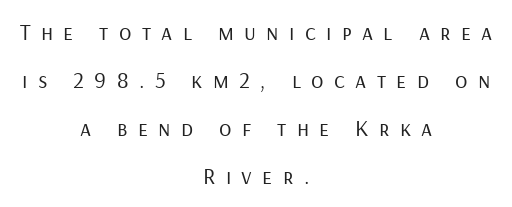
The image shows 23 px text type, upright; set centered, loose line spacing (2.08x), unusually wide letter spacing (+0.45 em), not underlined.
